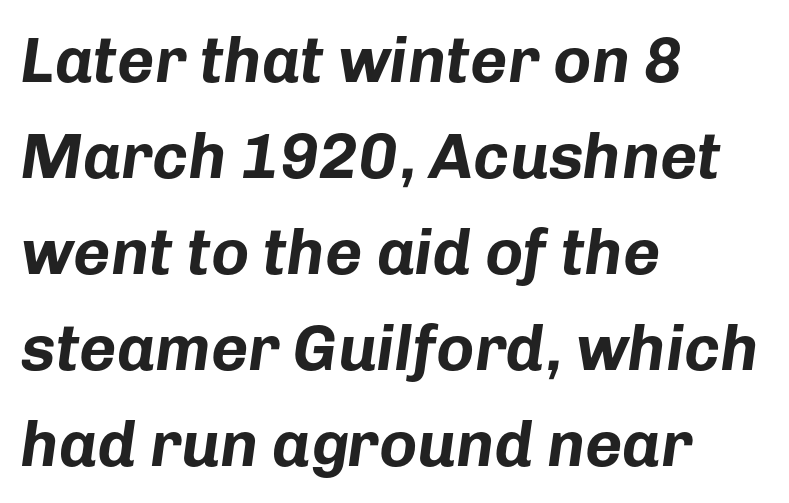
Q: Is the text bold? A: Yes.
Q: Is the text italic (slanted)? A: Yes, it leans right by about 8 degrees.
Q: Is the text underlined? A: No.
Q: How is the paragraph aligned? A: Left-aligned.
Q: Is the spacing between letters normal or unusually wide? A: Normal.
Q: Is the spacing between lines tight, normal or loose? A: Normal.
Q: Width (condensed, normal, or wide)? A: Normal.
Q: Stroke contrast? A: Low.
Q: x-height? A: Medium.
Q: Monospaced? A: No.
